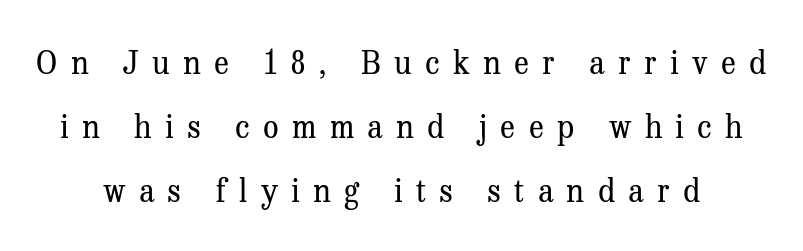
Every stem runs plumb, perpendicular to the baseline. Each letter keeps its own natural width here, so spacing adapts to shape. Descenders hang freely into open space. Vertical spacing — loose. A light-to-regular cut is what we see here. The letters carry serifs — small finishing strokes at the ends of their stems.
